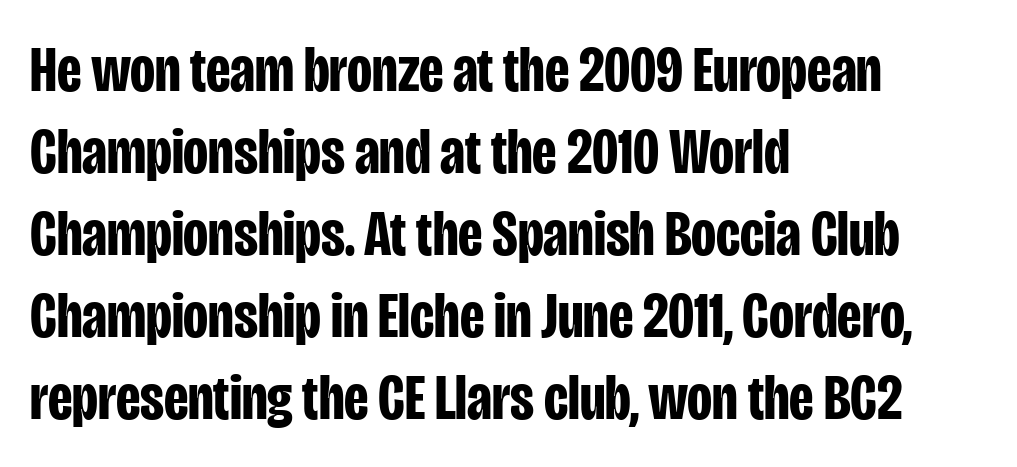
The image shows 65 px bold, condensed sans-serif type, upright; set left-aligned, normal line spacing (1.26x), normal letter spacing, not underlined; low stroke contrast and a large x-height.
